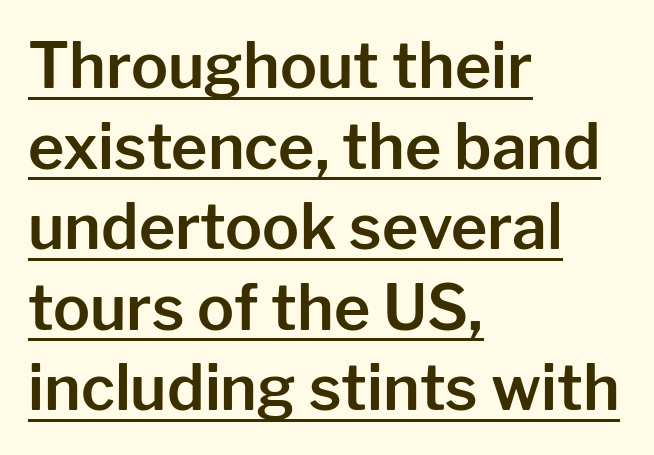
{"serif": "no", "italic": "no", "width": "normal", "stroke_contrast": "low", "x_height": "medium", "monospaced": "no", "underline": "yes", "align": "left", "line_spacing": "normal", "line_spacing_ratio": 1.3, "letter_spacing": "normal", "letter_spacing_em": 0.0, "glyph_px": 62}
